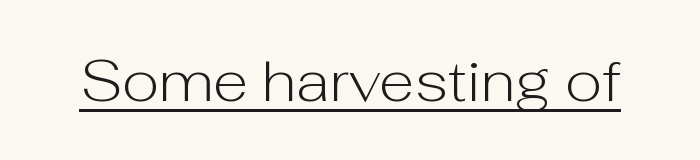
The image shows 58 px light sans-serif type, upright; set normal letter spacing, underlined; low stroke contrast and a medium x-height.
